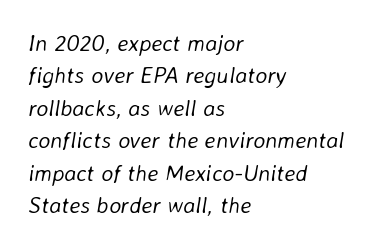
The image shows 23 px text type, italic (leaning right); set left-aligned, normal line spacing (1.41x), normal letter spacing, not underlined.
